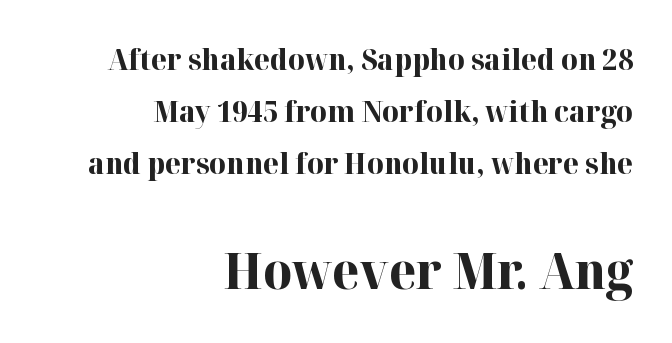
Students, this is bold: see how much ink each stroke carries. A student would notice the bottom passage is typeset larger than what precedes it. How are the letters spaced? Ordinarily, with no added tracking. Looks like regular typesetting: each glyph gets only the width it needs. If you drew a line through each stem, it would be perfectly vertical.
